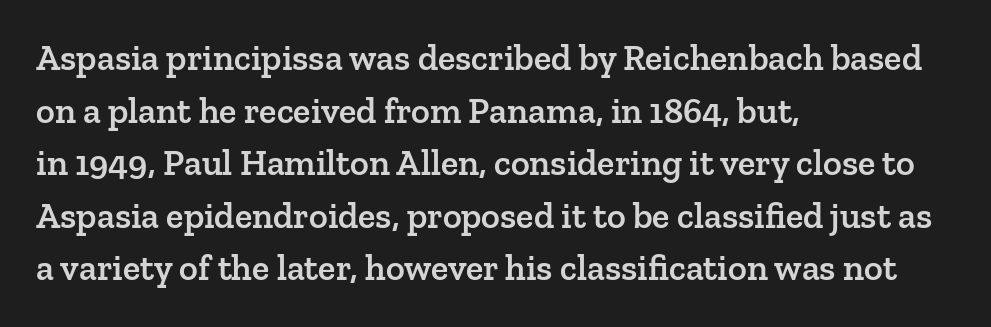
The type is set solid horizontally, with unmodified tracking. Check under the words: just untouched page. This sample keeps an unexceptional amount of space between lines. Regarding serifs, this sample has them.
